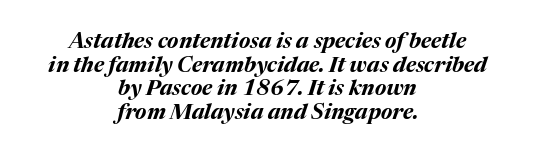
The image shows 21 px bold type, italic (leaning right); set centered, tight line spacing (1.13x), normal letter spacing, not underlined.
